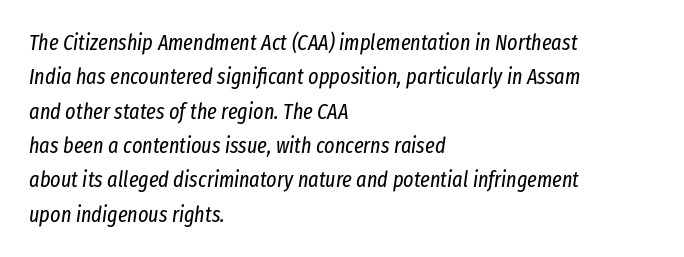
The image shows 22 px text type, italic (leaning right); set left-aligned, normal line spacing (1.56x), normal letter spacing, not underlined.
